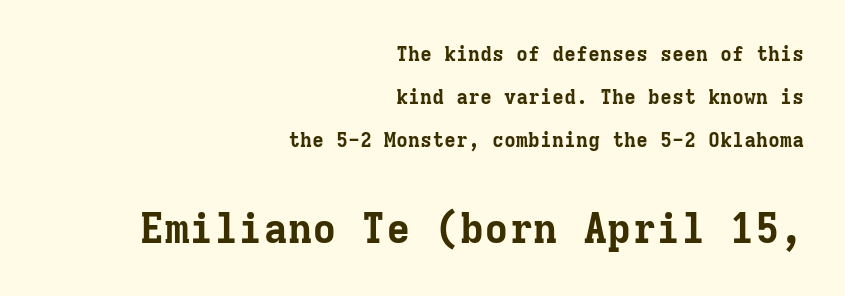
The image shows 41 px bold serif type, upright, monospaced; set right-aligned, loose line spacing (2.15x), normal letter spacing, not underlined; the second (bottom) block is 2.05x larger; low stroke contrast and a medium x-height.
